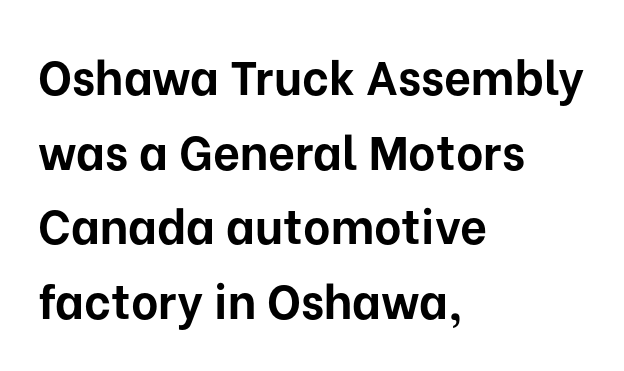
The passage shown is emphatically bold. This sample uses a sans-serif face. Notice how the stems are strictly vertical — no italics here. Line starts are locked; line ends wander. The horizontal fit of the characters is conventional and even. Line spacing here is normal.
